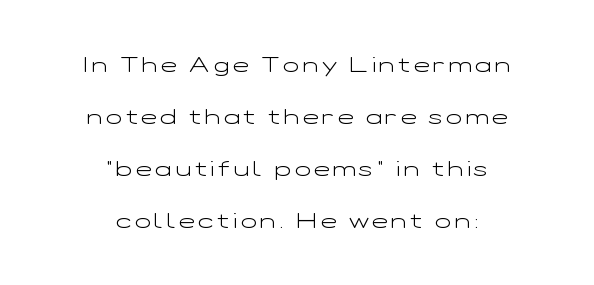
{"italic": "no", "bold": "no", "underline": "no", "align": "center", "line_spacing": "loose", "line_spacing_ratio": 2.48, "glyph_px": 21}
